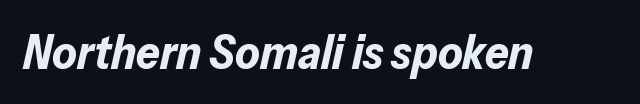
Rule under the text: the space is simply empty. In terms of posture, this sample is oblique. You could call the tracking neutral — neither tight nor loose. You'd pick this weight for a headline — it's a proper bold.
